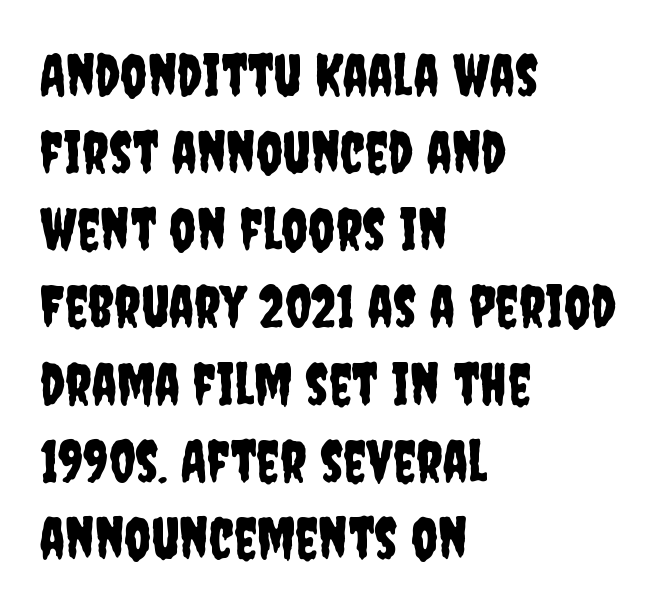
The image shows 58 px condensed sans-serif type, upright; set left-aligned, normal line spacing (1.33x), normal letter spacing, not underlined; low stroke contrast and a large x-height.
